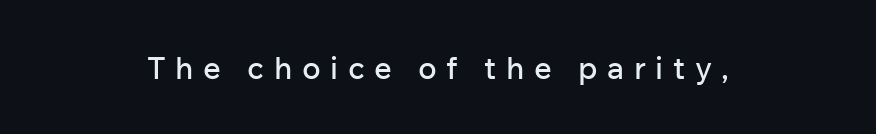
The gap between lines stays unmarked. Display-style spreading of the glyphs; the letterfit is very open. The rendering uses natural spacing where letterforms have individual widths. Every stem runs plumb, perpendicular to the baseline. The setting favours the middle, as headings and verse often do.
